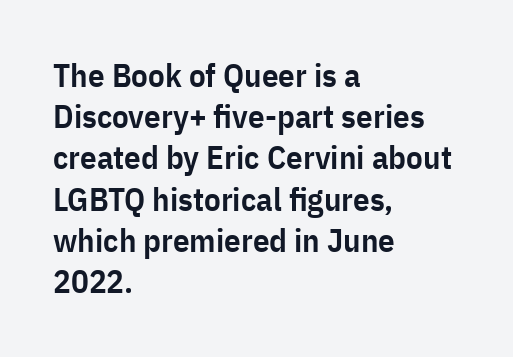
The image shows 33 px semibold, condensed sans-serif type, upright; set left-aligned, normal line spacing (1.25x), normal letter spacing, not underlined; low stroke contrast and a medium x-height.
